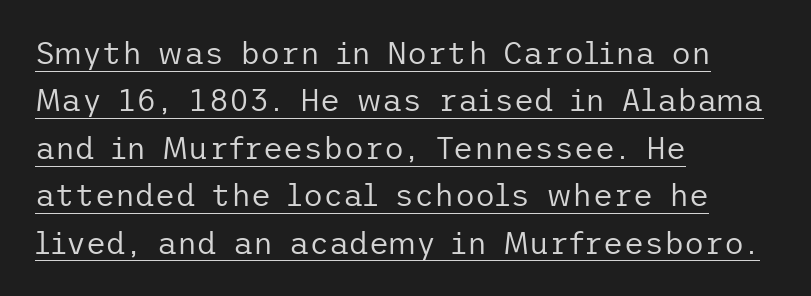
{"serif": "no", "italic": "no", "bold": "no", "weight": "regular", "width": "normal", "stroke_contrast": "low", "x_height": "medium", "underline": "yes", "align": "left", "line_spacing": "normal", "line_spacing_ratio": 1.53, "letter_spacing": "normal", "letter_spacing_em": 0.0, "glyph_px": 31}
